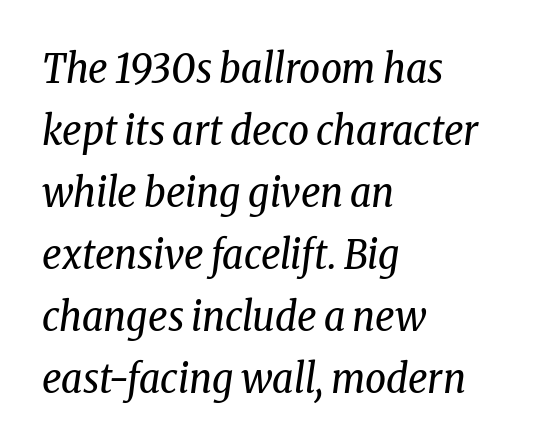
Visually the block forms a straight wall on the left and a jagged coastline on the right. The font is comparable to plain body text, perhaps lighter. Each word holds together tightly as a unit, with standard inter-letter gaps. Looks like regular typesetting: each glyph gets only the width it needs. This rendering employs a face with finishing strokes, i.e., a serif.
